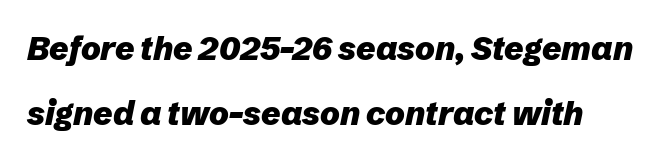
The image shows 33 px heavy type, italic (leaning right); set loose line spacing (1.96x), normal letter spacing, not underlined; low stroke contrast and a medium x-height.
